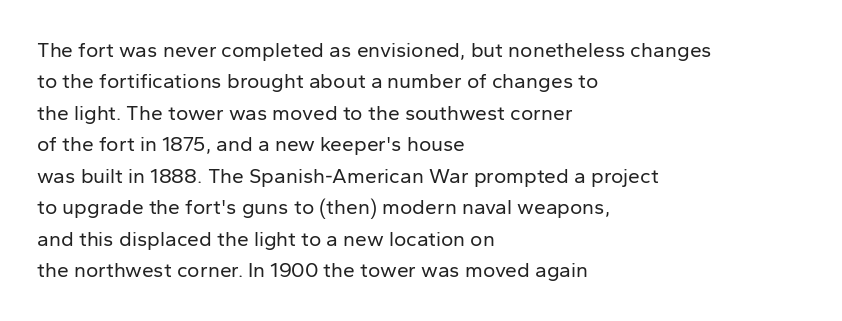
The image shows 21 px text type, upright; set left-aligned, normal line spacing (1.5x), normal letter spacing, not underlined.
